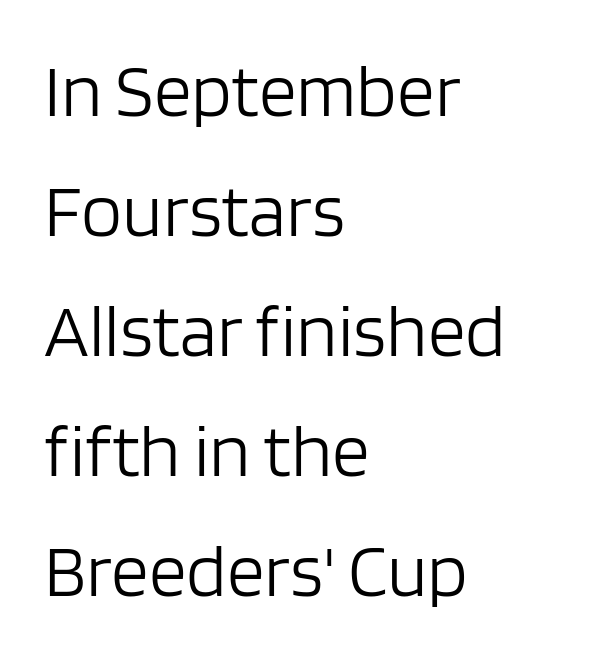
Q: Is the text bold? A: No.
Q: Is the text italic (slanted)? A: No, it is upright.
Q: Is the typeface a serif or a sans-serif typeface? A: Sans-serif.
Q: Is the text underlined? A: No.
Q: How is the paragraph aligned? A: Left-aligned.
Q: Is the spacing between letters normal or unusually wide? A: Normal.
Q: Is the spacing between lines tight, normal or loose? A: Normal.
Q: Width (condensed, normal, or wide)? A: Normal.
Q: Stroke contrast? A: Low.
Q: x-height? A: Large.
Q: Monospaced? A: No.
